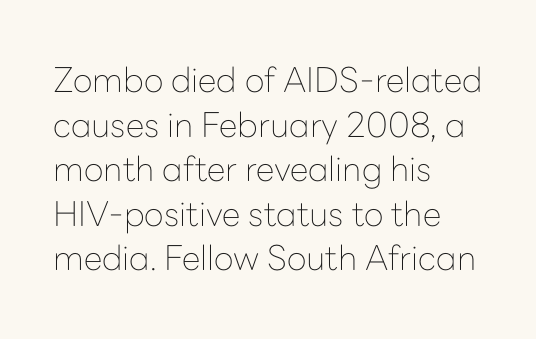
Q: Is the text bold? A: No.
Q: Is the text italic (slanted)? A: No, it is upright.
Q: Is the typeface a serif or a sans-serif typeface? A: Sans-serif.
Q: Is the text underlined? A: No.
Q: How is the paragraph aligned? A: Left-aligned.
Q: Is the spacing between letters normal or unusually wide? A: Normal.
Q: Is the spacing between lines tight, normal or loose? A: Normal.
Q: Width (condensed, normal, or wide)? A: Normal.
Q: Stroke contrast? A: Low.
Q: x-height? A: Medium.
Q: Monospaced? A: No.
